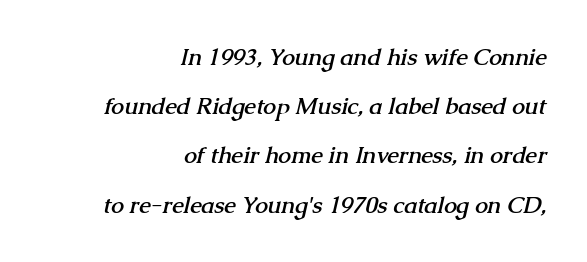
{"bold": "yes", "underline": "no", "align": "right", "line_spacing": "loose", "line_spacing_ratio": 2.14, "letter_spacing": "normal", "letter_spacing_em": 0.0, "glyph_px": 23}
